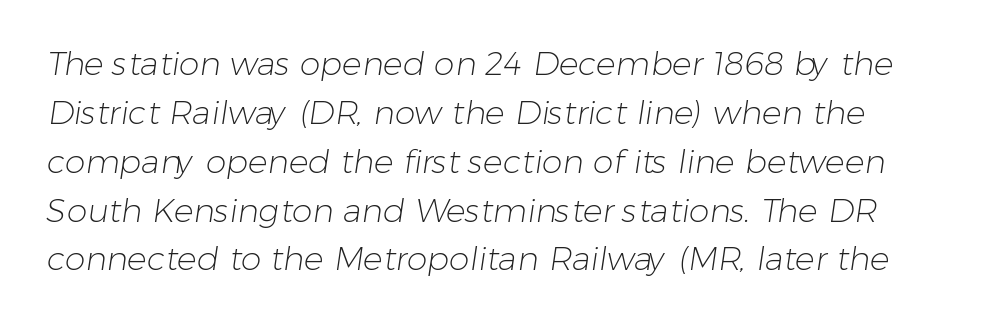
The passage shown has conventional tracking throughout. Check where the strokes stop: nothing finishes them off — pure sans. The leading is moderate, giving the passage an even texture. Is this a fixed-width face? No — the glyphs have proportional, varying widths. The baseline area is clear. Weight class: somewhere from thin through regular.
